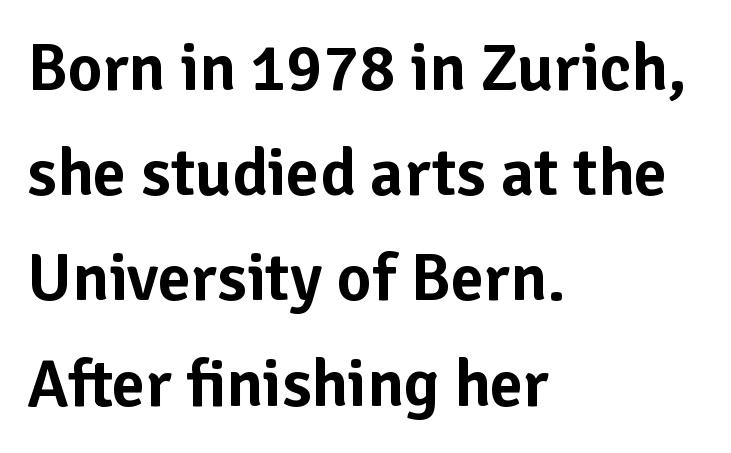
{"serif": "no", "italic": "no", "width": "normal", "stroke_contrast": "low", "x_height": "medium", "monospaced": "no", "underline": "no", "align": "left", "line_spacing": "normal", "line_spacing_ratio": 1.57, "letter_spacing": "normal", "letter_spacing_em": 0.0, "glyph_px": 67}
